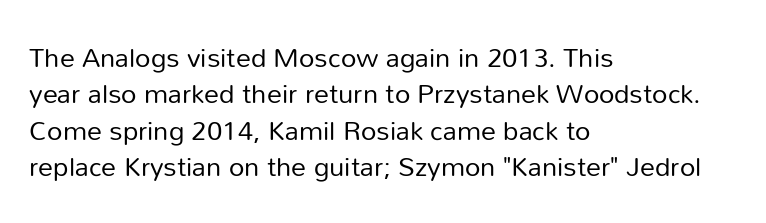
The image shows 27 px text type, upright; set left-aligned, normal line spacing (1.35x), normal letter spacing, not underlined.
